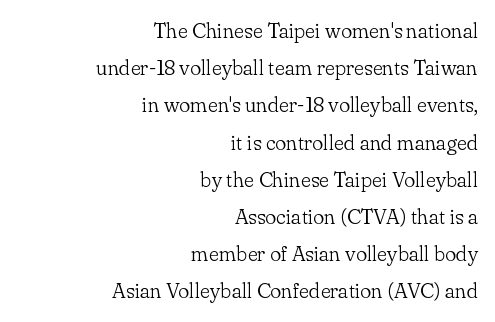
{"italic": "no", "bold": "no", "underline": "no", "align": "right", "line_spacing_ratio": 1.77, "letter_spacing": "normal", "letter_spacing_em": 0.0, "glyph_px": 21}
